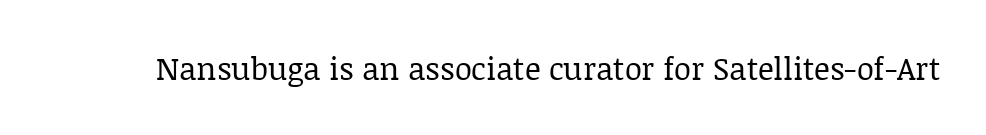
{"serif": "yes", "italic": "no", "bold": "no", "weight": "regular", "width": "normal", "stroke_contrast": "low", "x_height": "large", "monospaced": "no", "underline": "no", "letter_spacing": "normal", "letter_spacing_em": 0.0, "glyph_px": 31}
